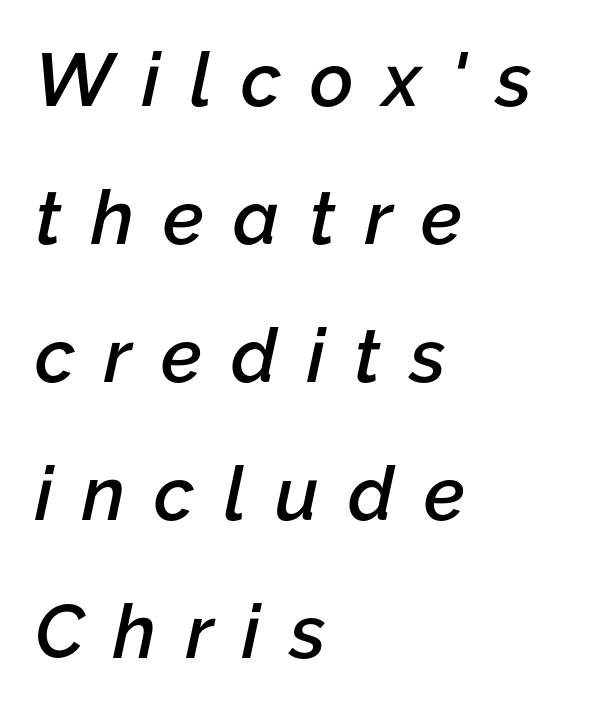
Q: Is the text bold? A: Semi-bold.
Q: Is the text italic (slanted)? A: Yes, it leans right by about 12 degrees.
Q: Is the text underlined? A: No.
Q: How is the paragraph aligned? A: Left-aligned.
Q: Is the spacing between letters normal or unusually wide? A: Unusually wide.
Q: Width (condensed, normal, or wide)? A: Normal.
Q: Stroke contrast? A: Low.
Q: x-height? A: Medium.
Q: Monospaced? A: No.
